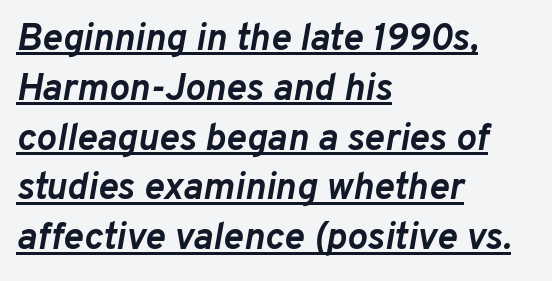
Q: Is the text bold? A: Yes.
Q: Is the text italic (slanted)? A: Yes, it leans right by about 10 degrees.
Q: Is the text underlined? A: Yes.
Q: How is the paragraph aligned? A: Left-aligned.
Q: Is the spacing between letters normal or unusually wide? A: Normal.
Q: Is the spacing between lines tight, normal or loose? A: Normal.
Q: Width (condensed, normal, or wide)? A: Normal.
Q: Stroke contrast? A: Low.
Q: x-height? A: Medium.
Q: Monospaced? A: No.
